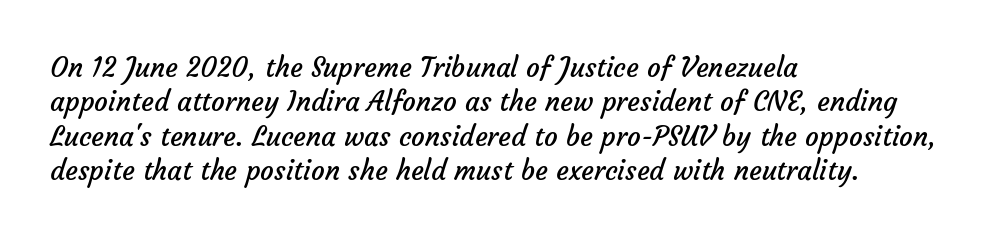
{"bold": "no", "underline": "no", "align": "left", "line_spacing": "normal", "line_spacing_ratio": 1.27, "letter_spacing": "normal", "letter_spacing_em": 0.0, "glyph_px": 27}
